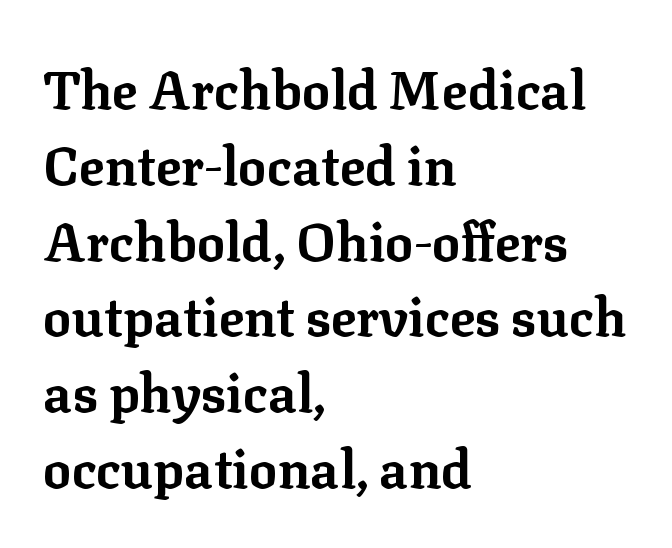
{"serif": "yes", "italic": "no", "bold": "yes", "weight": "bold", "width": "normal", "stroke_contrast": "low", "x_height": "medium", "monospaced": "no", "underline": "no", "align": "left", "line_spacing": "normal", "line_spacing_ratio": 1.43, "letter_spacing": "normal", "letter_spacing_em": 0.0, "glyph_px": 53}
